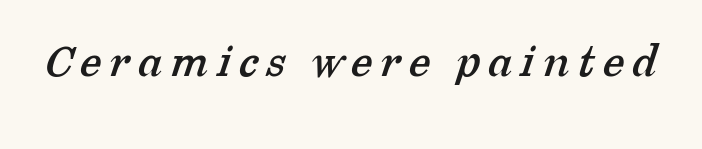
{"serif": "yes", "width": "normal", "stroke_contrast": "low", "x_height": "medium", "monospaced": "no", "underline": "no", "glyph_px": 49}
